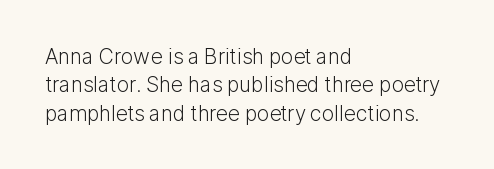
{"italic": "no", "bold": "no", "underline": "no", "align": "left", "line_spacing": "normal", "line_spacing_ratio": 1.35, "letter_spacing": "normal", "letter_spacing_em": 0.0, "glyph_px": 21}
